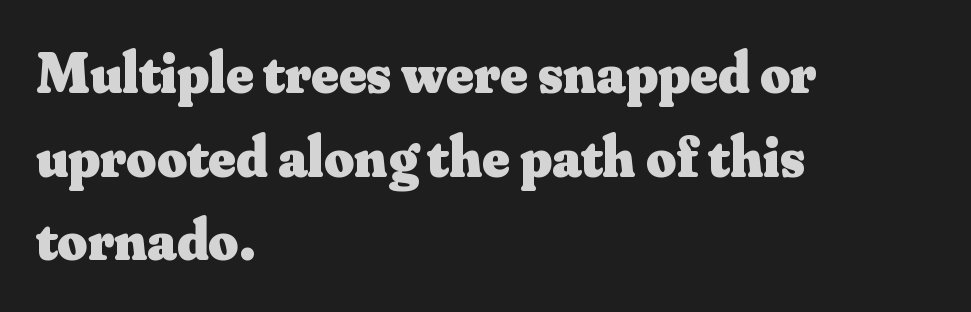
Q: Is the text bold? A: Yes.
Q: Is the text italic (slanted)? A: No, it is upright.
Q: Is the typeface a serif or a sans-serif typeface? A: Serif.
Q: Is the text underlined? A: No.
Q: How is the paragraph aligned? A: Left-aligned.
Q: Is the spacing between letters normal or unusually wide? A: Normal.
Q: Is the spacing between lines tight, normal or loose? A: Normal.
Q: Width (condensed, normal, or wide)? A: Normal.
Q: Stroke contrast? A: Medium.
Q: x-height? A: Small.
Q: Monospaced? A: No.
